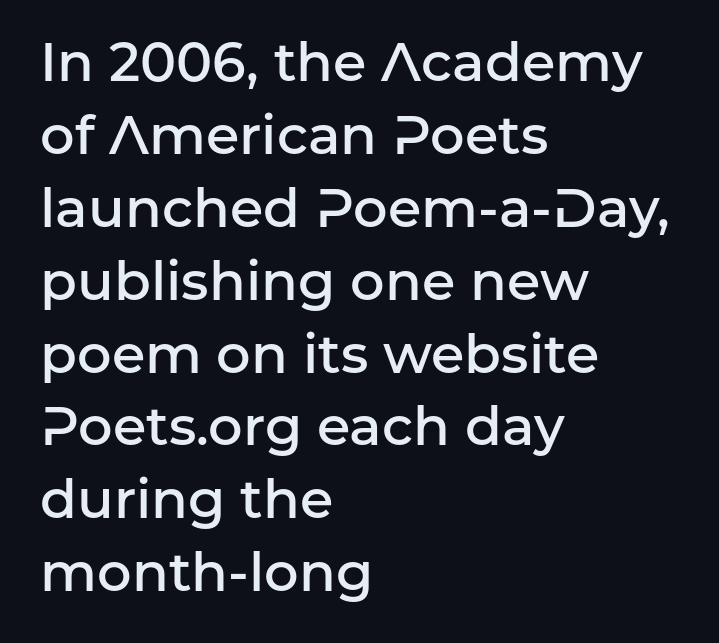
{"serif": "no", "italic": "no", "bold": "semi", "weight": "semibold", "width": "normal", "stroke_contrast": "low", "x_height": "medium", "monospaced": "no", "underline": "no", "align": "left", "line_spacing": "normal", "line_spacing_ratio": 1.35, "letter_spacing": "normal", "letter_spacing_em": 0.0, "glyph_px": 54}
